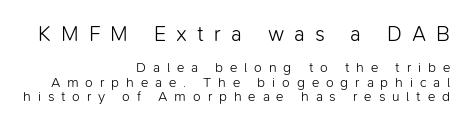
The image shows 21 px text type, upright; set right-aligned, tight line spacing (1.03x), unusually wide letter spacing (+0.49 em), not underlined; the first (top) block is 1.5x larger.
